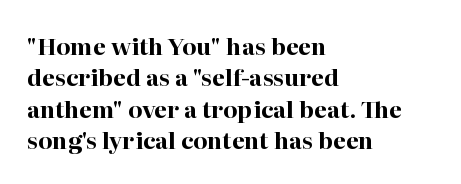
{"italic": "no", "bold": "yes", "underline": "no", "align": "left", "line_spacing": "normal", "line_spacing_ratio": 1.36, "letter_spacing": "normal", "letter_spacing_em": 0.0, "glyph_px": 23}
